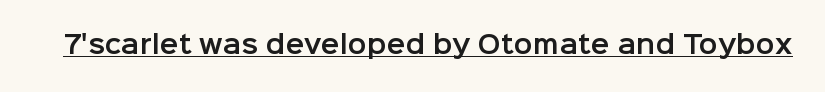
Q: Is the text italic (slanted)? A: No, it is upright.
Q: Is the text underlined? A: Yes.
Q: Is the spacing between letters normal or unusually wide? A: Normal.
